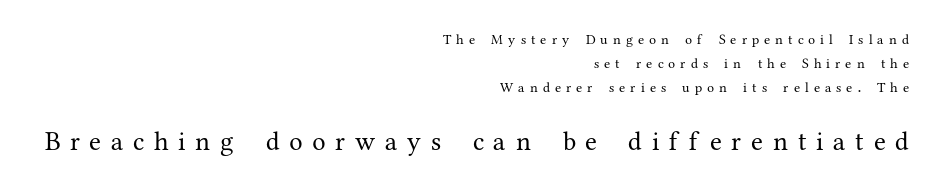
{"italic": "no", "bold": "no", "underline": "no", "align": "right", "line_spacing_ratio": 1.73, "letter_spacing": "wide", "letter_spacing_em": 0.36, "larger_block": "second", "size_ratio": 1.93, "glyph_px": 27}
